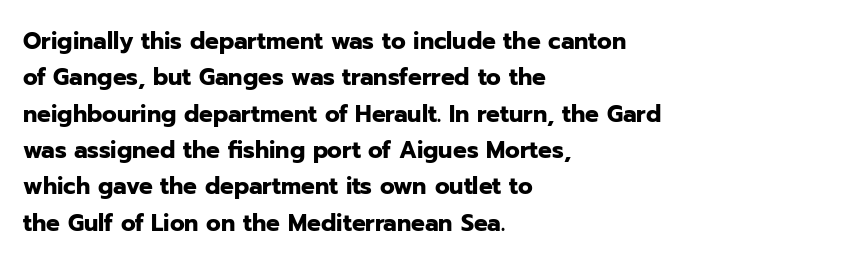
{"italic": "no", "bold": "yes", "underline": "no", "align": "left", "line_spacing": "normal", "line_spacing_ratio": 1.58, "letter_spacing": "normal", "letter_spacing_em": 0.0, "glyph_px": 23}
